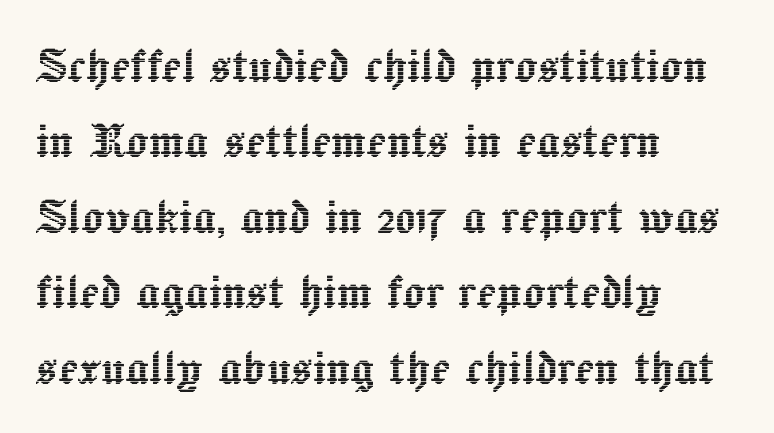
{"italic": "no", "width": "normal", "x_height": "medium", "monospaced": "no", "underline": "no", "align": "left", "line_spacing": "normal", "line_spacing_ratio": 1.3, "letter_spacing": "normal", "letter_spacing_em": 0.0, "glyph_px": 58}
